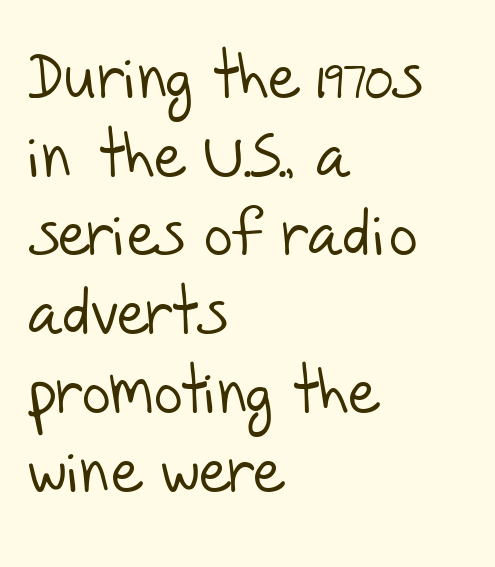
Q: Is the text bold? A: No.
Q: Is the typeface a serif or a sans-serif typeface? A: Sans-serif.
Q: Is the text underlined? A: No.
Q: How is the paragraph aligned? A: Left-aligned.
Q: Is the spacing between letters normal or unusually wide? A: Normal.
Q: Is the spacing between lines tight, normal or loose? A: Normal.
Q: Width (condensed, normal, or wide)? A: Normal.
Q: Stroke contrast? A: Low.
Q: x-height? A: Large.
Q: Monospaced? A: No.
